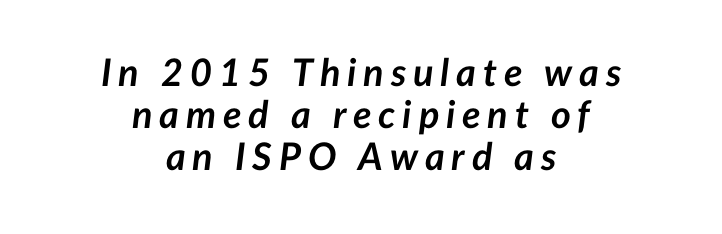
The image shows 38 px semibold type, italic (leaning right); set centered, tight line spacing (1.11x), not underlined; low stroke contrast and a medium x-height.
